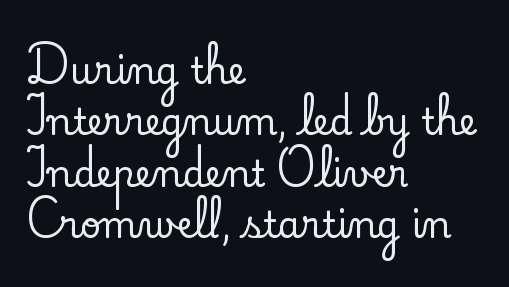
Q: Is the text italic (slanted)? A: No, it is upright.
Q: Is the typeface a serif or a sans-serif typeface? A: Serif.
Q: Is the text underlined? A: No.
Q: How is the paragraph aligned? A: Left-aligned.
Q: Is the spacing between letters normal or unusually wide? A: Normal.
Q: Is the spacing between lines tight, normal or loose? A: Normal.
Q: Width (condensed, normal, or wide)? A: Normal.
Q: Stroke contrast? A: Low.
Q: x-height? A: Small.
Q: Monospaced? A: No.
